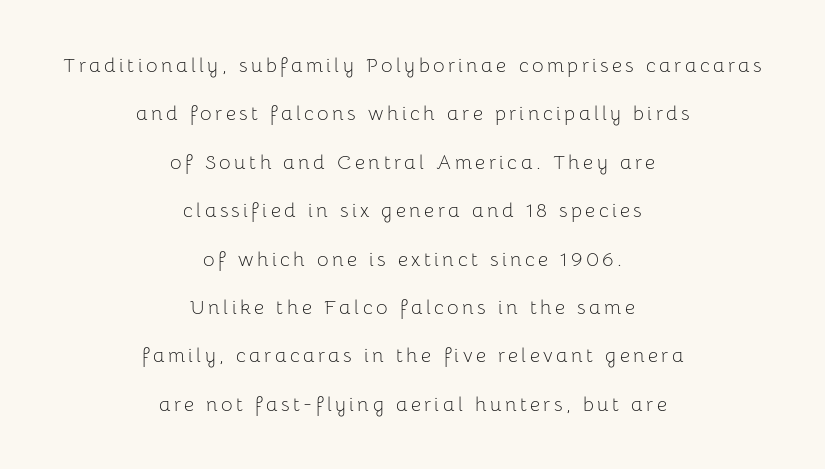
The image shows 20 px text type, upright; set centered, loose line spacing (2.42x), not underlined.
